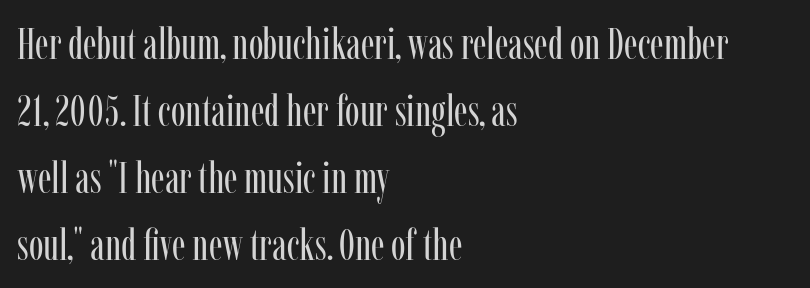
The strokes carry an ordinary text weight at most. Rows of type keep a routine distance in the vertical direction. The face used here is seriffed, in the tradition of book romans. The text block is weighted toward the left margin, trailing off unevenly rightward. The area under the type is left untouched. The letters stand straight up with perfectly vertical stems.
